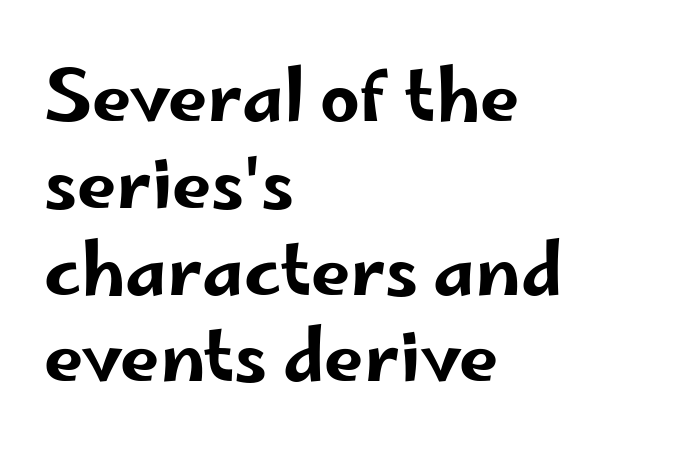
The image shows 70 px wide sans-serif type, upright; set left-aligned, line spacing 1.24x, normal letter spacing, not underlined; low stroke contrast and a small x-height.
